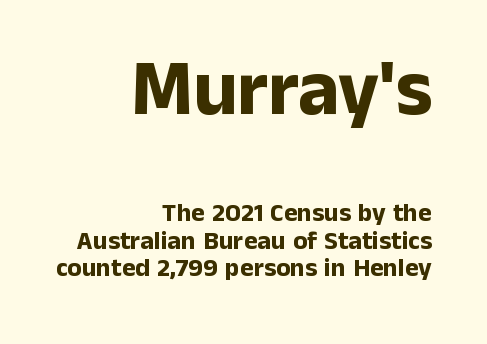
Q: Is the text bold? A: Yes.
Q: Is the text italic (slanted)? A: No, it is upright.
Q: Is the typeface a serif or a sans-serif typeface? A: Sans-serif.
Q: Is the text underlined? A: No.
Q: How is the paragraph aligned? A: Right-aligned.
Q: Is the spacing between letters normal or unusually wide? A: Normal.
Q: Is the spacing between lines tight, normal or loose? A: Tight.
Q: Which block of text is set in a larger size, the first (top) or the second (bottom)? A: The first (top) one.
Q: Width (condensed, normal, or wide)? A: Normal.
Q: Stroke contrast? A: Low.
Q: x-height? A: Medium.
Q: Monospaced? A: No.
